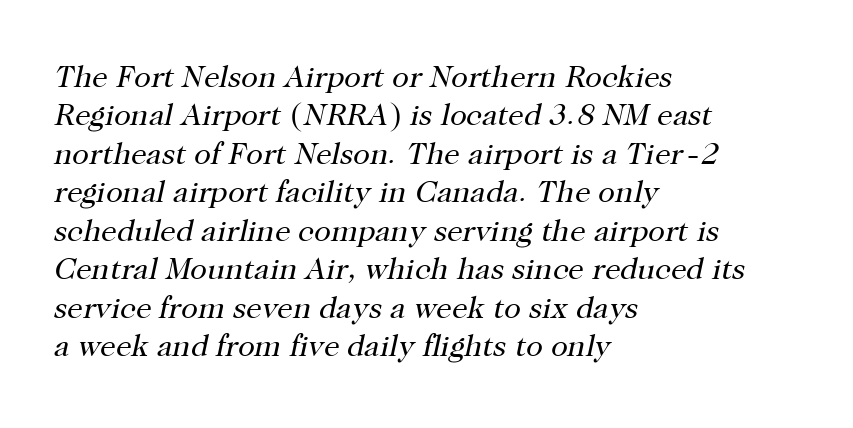
Posture: slanted. The rendering shows small feet on the letterforms — a serif design. Looks like regular typesetting: each glyph gets only the width it needs. The rendering keeps characters at their native spacing. Where is the straight margin? On the left.
